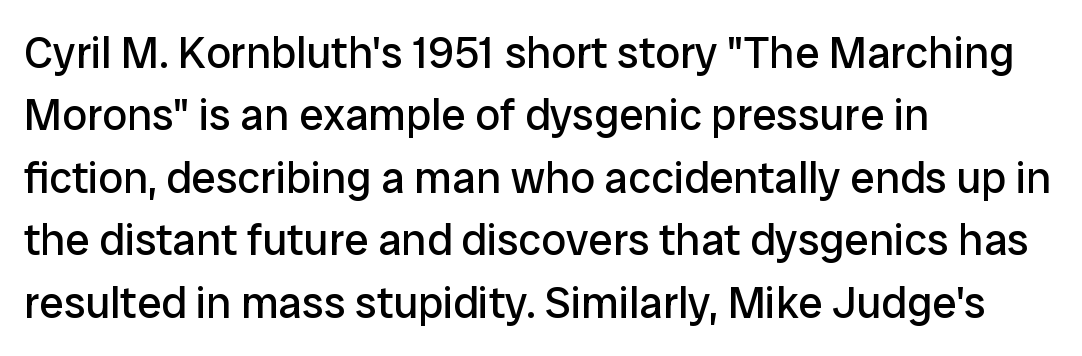
Q: Is the text bold? A: No.
Q: Is the text italic (slanted)? A: No, it is upright.
Q: Is the typeface a serif or a sans-serif typeface? A: Sans-serif.
Q: Is the text underlined? A: No.
Q: How is the paragraph aligned? A: Left-aligned.
Q: Is the spacing between letters normal or unusually wide? A: Normal.
Q: Is the spacing between lines tight, normal or loose? A: Normal.
Q: Width (condensed, normal, or wide)? A: Normal.
Q: Stroke contrast? A: Low.
Q: x-height? A: Medium.
Q: Monospaced? A: No.
